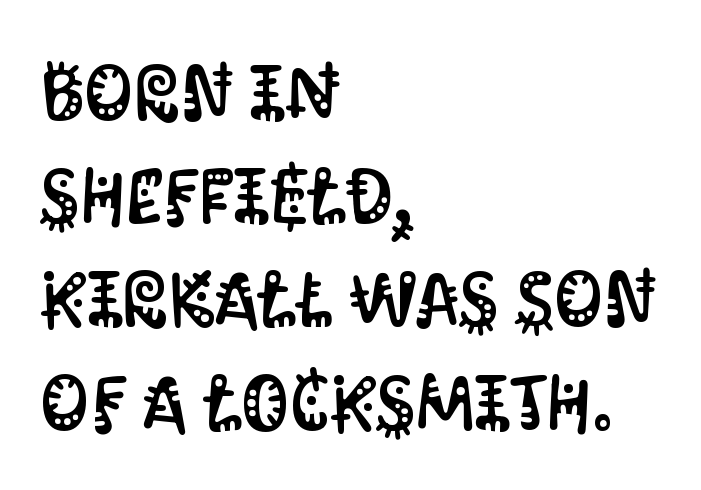
{"serif": "no", "italic": "no", "width": "condensed", "stroke_contrast": "medium", "x_height": "large", "monospaced": "no", "underline": "no", "align": "left", "line_spacing": "normal", "line_spacing_ratio": 1.34, "letter_spacing": "normal", "letter_spacing_em": 0.0, "glyph_px": 77}
